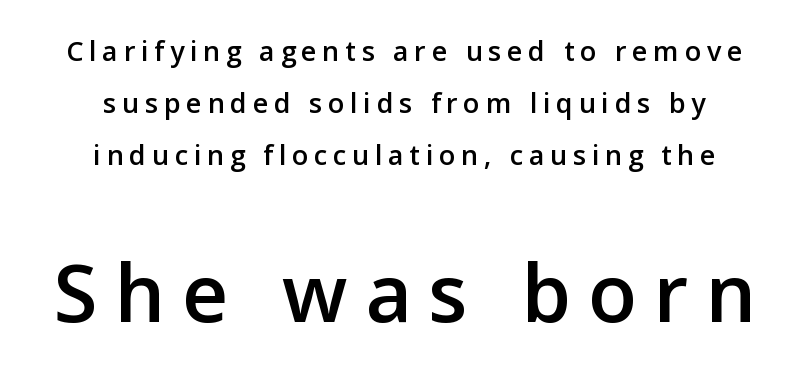
Q: Is the text bold? A: Semi-bold.
Q: Is the text italic (slanted)? A: No, it is upright.
Q: Is the typeface a serif or a sans-serif typeface? A: Sans-serif.
Q: Is the text underlined? A: No.
Q: Is the spacing between letters normal or unusually wide? A: Unusually wide.
Q: Is the spacing between lines tight, normal or loose? A: Loose.
Q: Which block of text is set in a larger size, the first (top) or the second (bottom)? A: The second (bottom) one.
Q: Width (condensed, normal, or wide)? A: Normal.
Q: Stroke contrast? A: Low.
Q: x-height? A: Medium.
Q: Monospaced? A: No.
